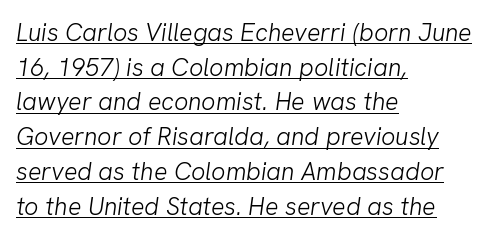
{"bold": "no", "underline": "yes", "align": "left", "line_spacing": "normal", "line_spacing_ratio": 1.39, "letter_spacing": "normal", "letter_spacing_em": 0.0, "glyph_px": 25}
